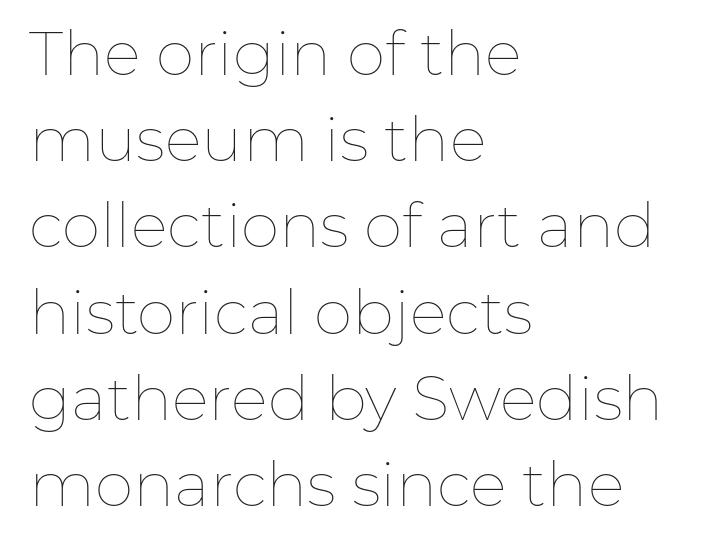
Q: Is the text bold? A: No.
Q: Is the text italic (slanted)? A: No, it is upright.
Q: Is the text underlined? A: No.
Q: How is the paragraph aligned? A: Left-aligned.
Q: Is the spacing between letters normal or unusually wide? A: Normal.
Q: Is the spacing between lines tight, normal or loose? A: Normal.
Q: Width (condensed, normal, or wide)? A: Normal.
Q: Stroke contrast? A: Low.
Q: x-height? A: Medium.
Q: Monospaced? A: No.
